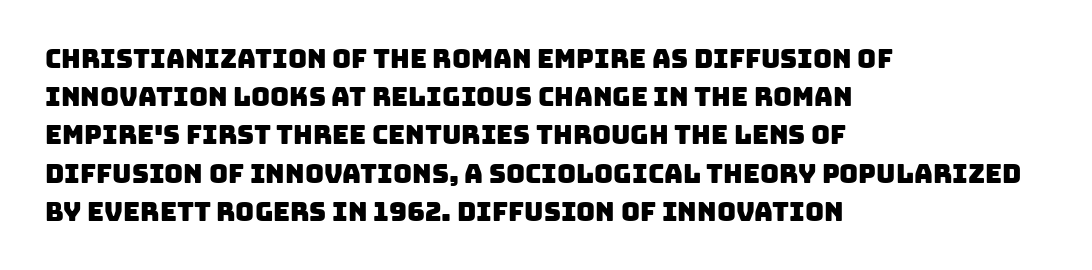
These lines sit exactly where default settings would place them. Compared with a centered layout, this one pins lines to the left instead. Each word holds together tightly as a unit, with standard inter-letter gaps. Unmarked baselines from the first word to the last.
